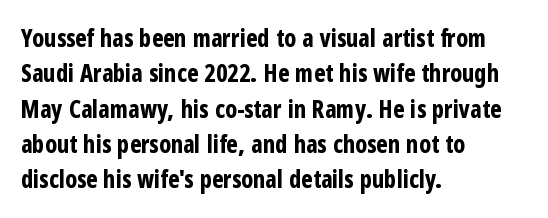
Q: Is the text bold? A: Yes.
Q: Is the text italic (slanted)? A: No, it is upright.
Q: Is the text underlined? A: No.
Q: How is the paragraph aligned? A: Left-aligned.
Q: Is the spacing between letters normal or unusually wide? A: Normal.
Q: Is the spacing between lines tight, normal or loose? A: Normal.
